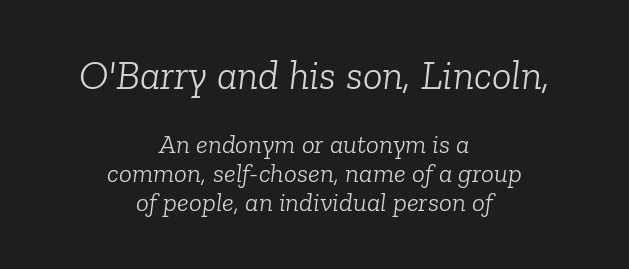
{"serif": "yes", "italic": "yes", "lean": "right", "slant_degrees": 6, "bold": "no", "weight": "light", "width": "normal", "stroke_contrast": "low", "x_height": "medium", "monospaced": "no", "underline": "no", "align": "center", "line_spacing": "tight", "line_spacing_ratio": 1.08, "letter_spacing": "normal", "letter_spacing_em": 0.0, "larger_block": "first", "size_ratio": 1.52, "glyph_px": 41}
